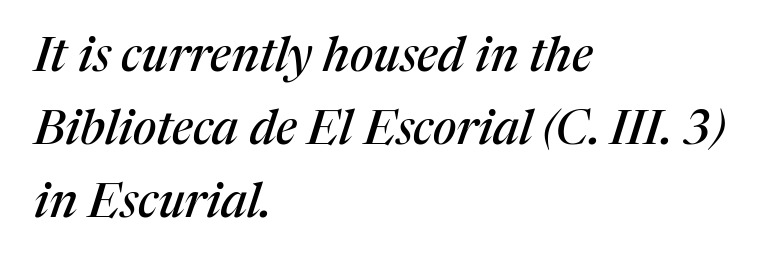
{"serif": "yes", "italic": "yes", "lean": "right", "slant_degrees": 17, "width": "normal", "stroke_contrast": "medium", "x_height": "medium", "monospaced": "no", "underline": "no", "align": "left", "line_spacing": "normal", "line_spacing_ratio": 1.52, "letter_spacing": "normal", "letter_spacing_em": 0.0, "glyph_px": 48}
